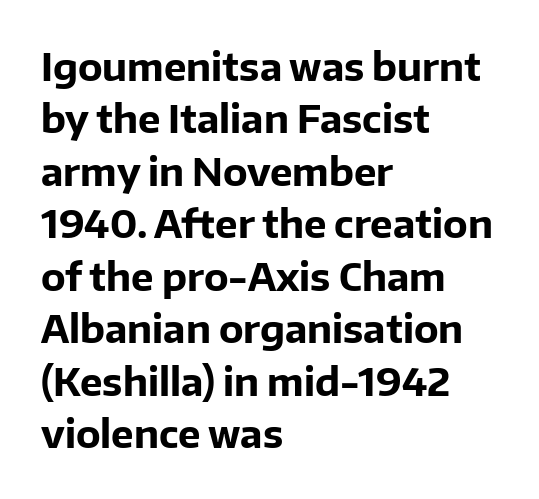
The image shows 38 px bold sans-serif type, upright; set left-aligned, normal line spacing (1.38x), normal letter spacing, not underlined; low stroke contrast and a medium x-height.
